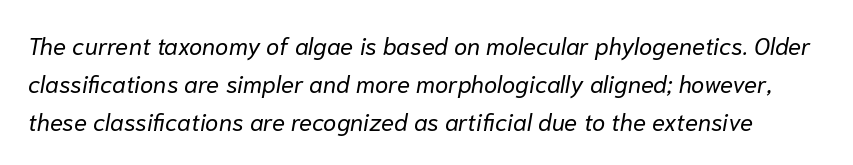
The image shows 24 px text type, italic (leaning right); set normal line spacing (1.59x), normal letter spacing, not underlined.
